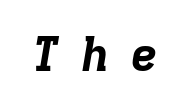
This sample uses an oblique cut, with every glyph tilted off the vertical. The passage shown is emphatically bold. The specimen omits any rule beneath the text block's lines. Tracking value appears strongly positive — letters spread wide.
